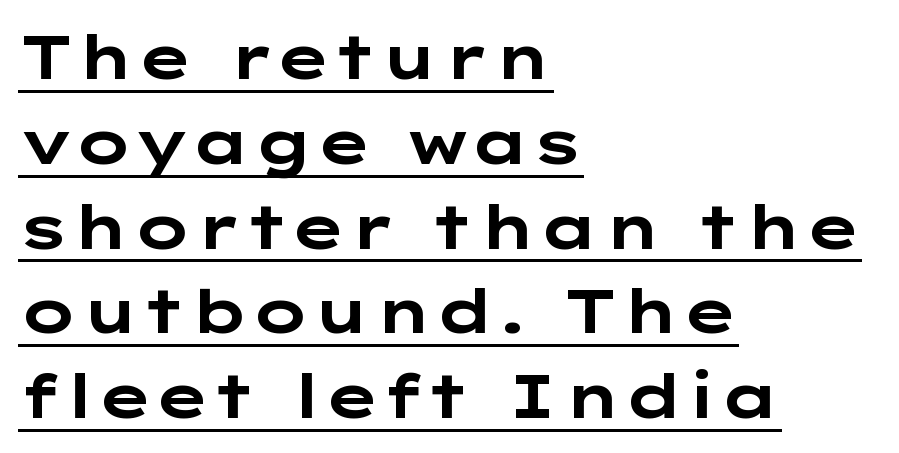
Whoever set this chose a conventional vertical rhythm. Serifs: no, the terminals of the letterforms are clean. Inter-character spacing is left at the font's built-in metrics. The paragraph shown leans on its left margin. Students, this is bold: see how much ink each stroke carries.
